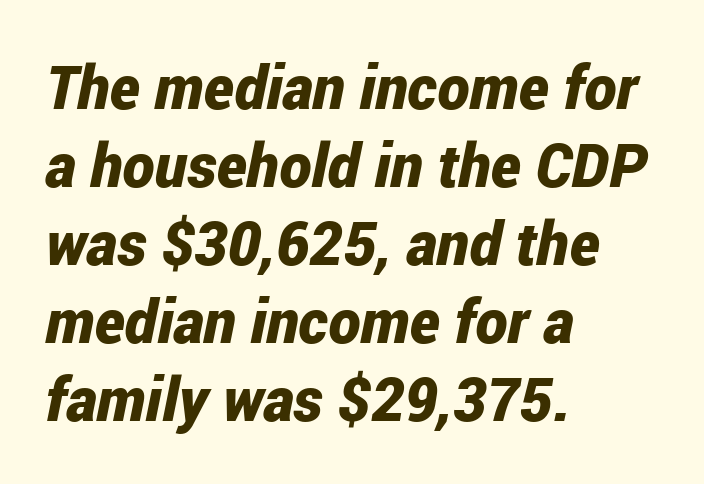
The vertical gap from one line to the next is medium. Compared with typical body copy, the letter spacing here is the same. The lines are quadded left. Think of a printed novel: that variable character pitch is what you see here.
